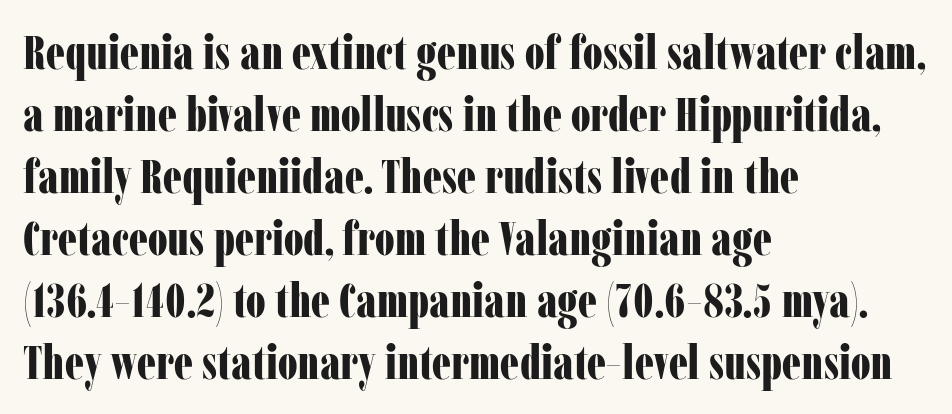
{"serif": "yes", "italic": "no", "bold": "yes", "weight": "bold", "width": "condensed", "stroke_contrast": "low", "x_height": "medium", "monospaced": "no", "underline": "no", "align": "left", "line_spacing": "normal", "line_spacing_ratio": 1.29, "letter_spacing": "normal", "letter_spacing_em": 0.0, "glyph_px": 48}
